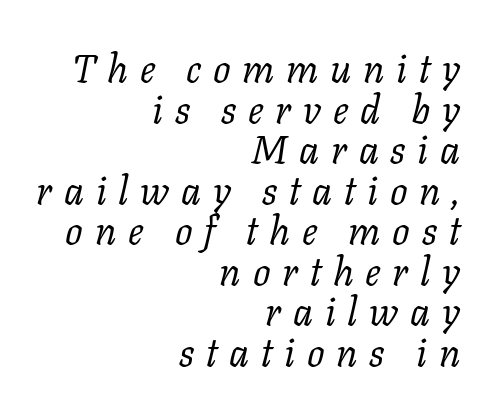
{"serif": "yes", "italic": "yes", "lean": "right", "slant_degrees": 11, "bold": "no", "weight": "regular", "width": "normal", "stroke_contrast": "low", "x_height": "medium", "monospaced": "no", "underline": "no", "align": "right", "line_spacing": "tight", "line_spacing_ratio": 1.04, "letter_spacing": "wide", "letter_spacing_em": 0.3, "glyph_px": 39}
